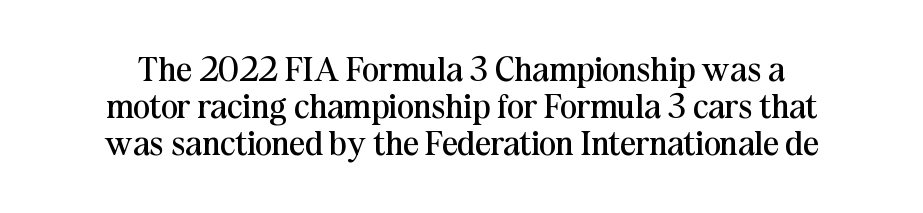
Compared with typical paragraphs, the rows here are closer together. The specimen omits any rule beneath the text block's lines. The weight tops out at a normal text grade. This rendering employs a face with finishing strokes, i.e., a serif. The passage shown is typed in a proportional face where columns would drift.
